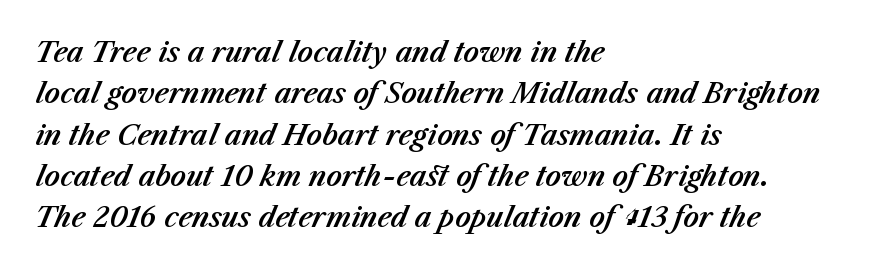
Interline gaps are of average width in this sample. Is the block centered? No — it sits flush against the left margin. Characters are canted at an angle relative to the baseline's perpendicular. Nobody touched the tracking dial on this one.
